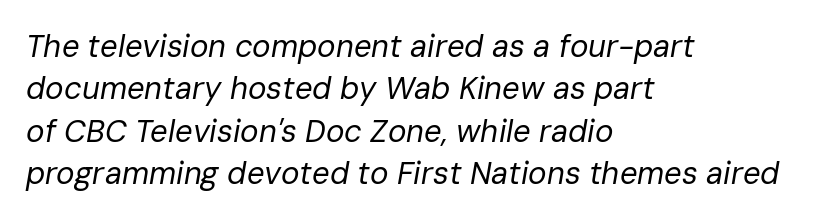
The letters are slanted; this is an italic face. Here the designer chose a conventional face with non-uniform glyph widths. Tracking here is standard; glyphs follow each other at the usual distance. Any mark beneath the type? The region is blank. Weight: regular or lighter. The leading is moderate, giving the passage an even texture.
